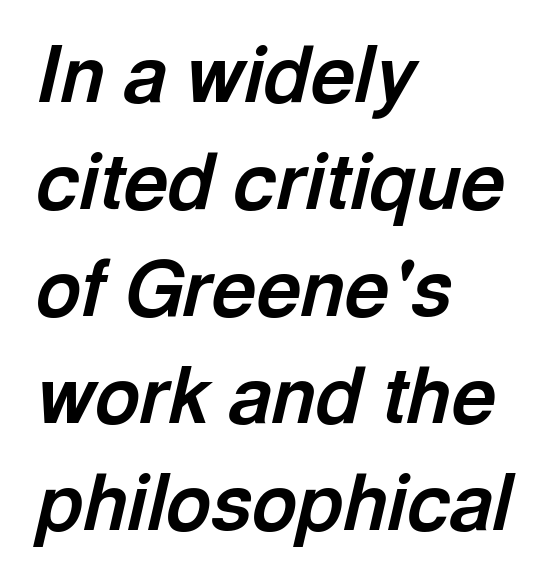
Spacing verdict: proportional, widths tailored to each character. Is there much room between lines? A standard amount, neither cramped nor airy. Honestly, the letter spacing is just normal — you wouldn't notice it. If you drew a line through each stem, it would be angled. You'd pick this weight for a headline — it's a proper bold.
